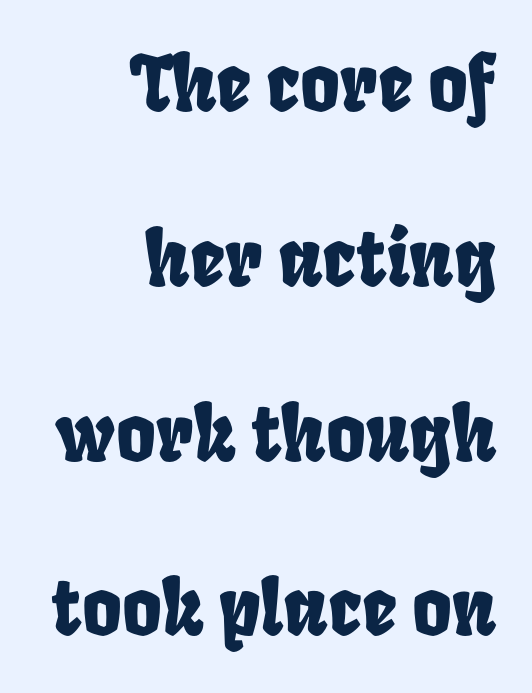
{"width": "condensed", "stroke_contrast": "low", "x_height": "large", "monospaced": "no", "underline": "no", "align": "right", "line_spacing": "loose", "line_spacing_ratio": 2.3, "letter_spacing": "normal", "letter_spacing_em": 0.0, "glyph_px": 76}
